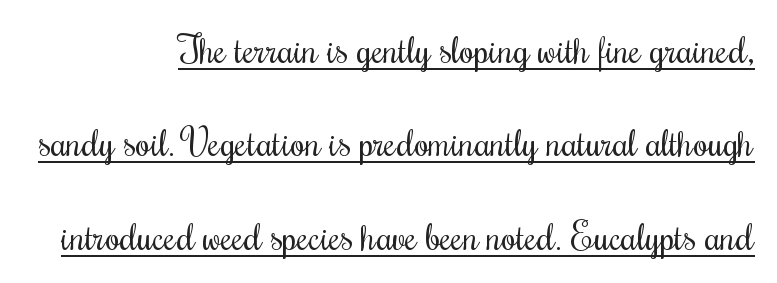
Q: Is the text bold? A: No.
Q: Is the text italic (slanted)? A: Yes.
Q: Is the text underlined? A: Yes.
Q: How is the paragraph aligned? A: Right-aligned.
Q: Is the spacing between letters normal or unusually wide? A: Normal.
Q: Is the spacing between lines tight, normal or loose? A: Loose.
Q: Width (condensed, normal, or wide)? A: Condensed.
Q: Stroke contrast? A: Medium.
Q: x-height? A: Small.
Q: Monospaced? A: No.
